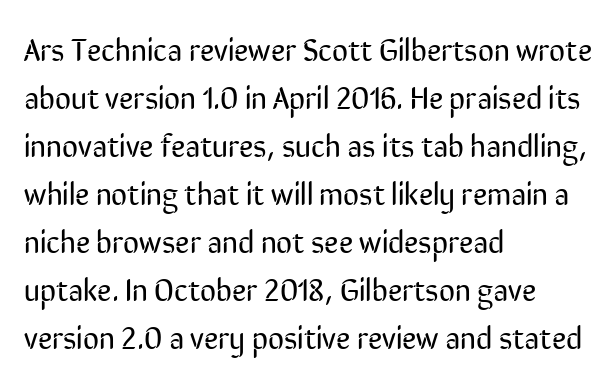
The image shows 31 px regular-weight, condensed sans-serif type, upright; set left-aligned, normal line spacing (1.55x), normal letter spacing, not underlined; low stroke contrast and a medium x-height.
